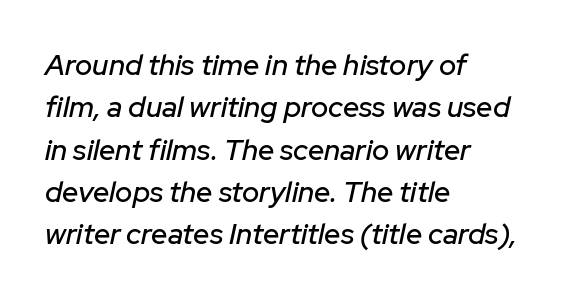
In terms of posture, this sample is oblique. Beneath every word, the page is bare. Evenly set lines give the paragraph a standard silhouette. Honestly, the letter spacing is just normal — you wouldn't notice it.
